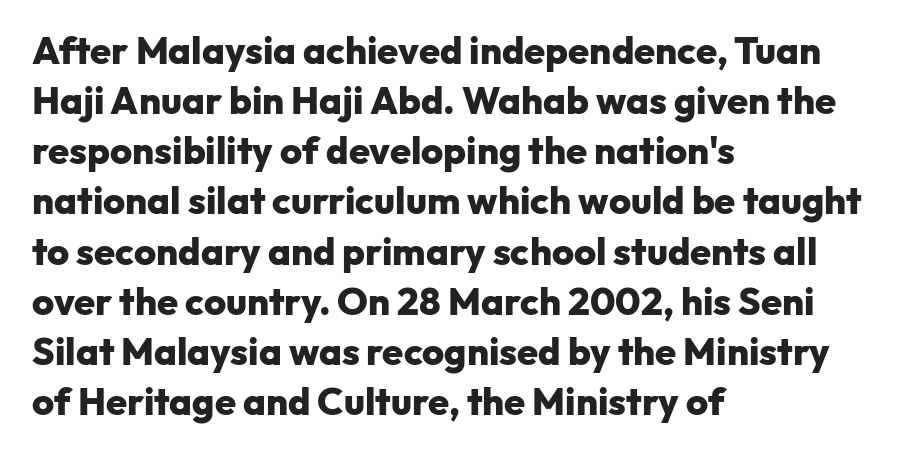
Typeset ragged right — the left edge is the straight one. Does the leading feel generous? No, just average. Strokes here are thick enough to call this a true bold. The passage shown is typed in a proportional face where columns would drift.
